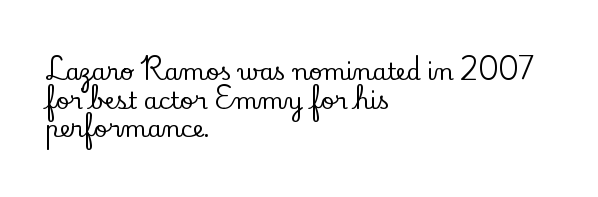
{"italic": "no", "underline": "no", "align": "left", "line_spacing": "normal", "line_spacing_ratio": 1.25, "letter_spacing": "normal", "letter_spacing_em": 0.0, "glyph_px": 23}
